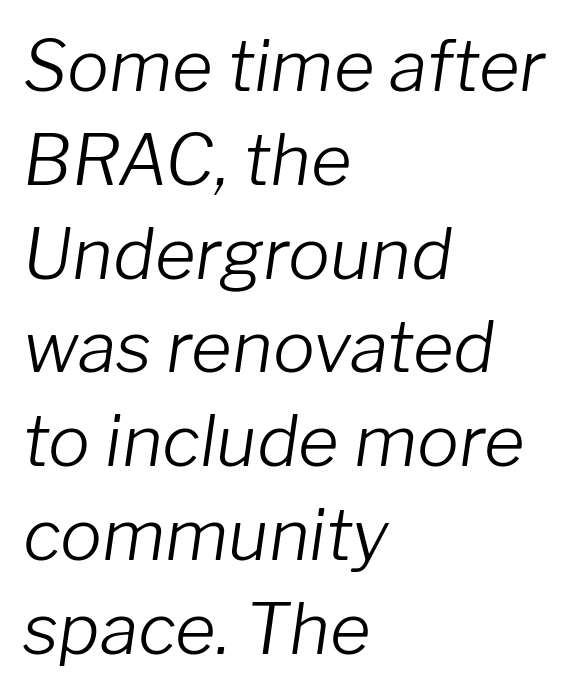
Q: Is the text bold? A: No.
Q: Is the text italic (slanted)? A: Yes, it leans right by about 8 degrees.
Q: Is the text underlined? A: No.
Q: How is the paragraph aligned? A: Left-aligned.
Q: Is the spacing between letters normal or unusually wide? A: Normal.
Q: Is the spacing between lines tight, normal or loose? A: Normal.
Q: Width (condensed, normal, or wide)? A: Normal.
Q: Stroke contrast? A: Low.
Q: x-height? A: Medium.
Q: Monospaced? A: No.
